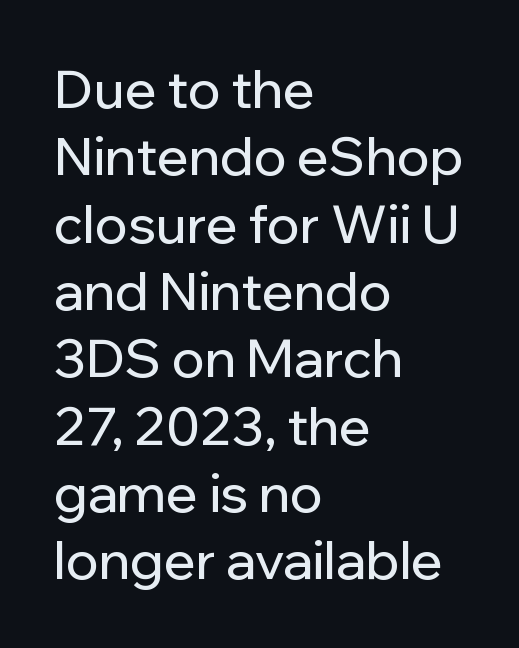
The image shows 53 px sans-serif type, upright; set left-aligned, normal line spacing (1.27x), normal letter spacing, not underlined; low stroke contrast and a medium x-height.
